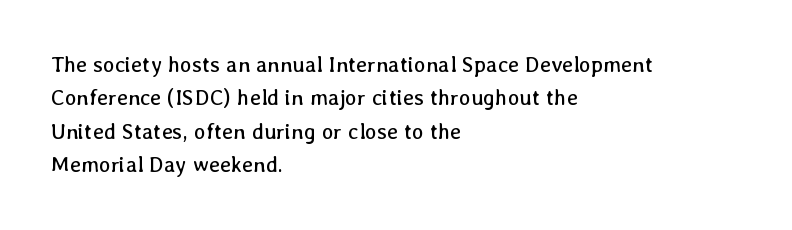
Q: Is the text bold? A: No.
Q: Is the text italic (slanted)? A: No, it is upright.
Q: Is the text underlined? A: No.
Q: How is the paragraph aligned? A: Left-aligned.
Q: Is the spacing between letters normal or unusually wide? A: Normal.
Q: Is the spacing between lines tight, normal or loose? A: Normal.
